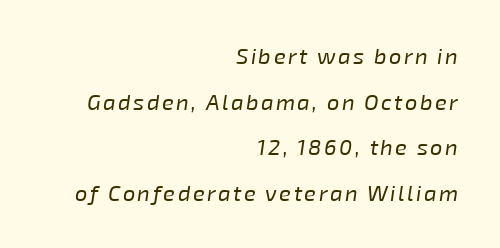
The passage is arranged like a letterhead date or caption credit — flush right. The strokes carry an ordinary text weight at most. Bare-footed words on every line. The vertical gap from one line to the next is large. Every character sits at an angle, as italics do.
